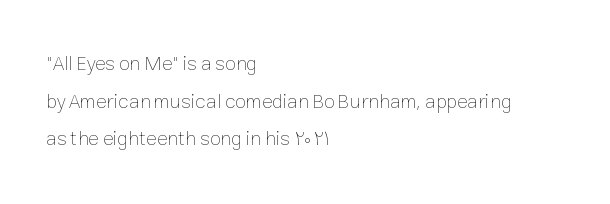
Q: Is the text bold? A: No.
Q: Is the text italic (slanted)? A: No, it is upright.
Q: Is the text underlined? A: No.
Q: How is the paragraph aligned? A: Left-aligned.
Q: Is the spacing between letters normal or unusually wide? A: Normal.
